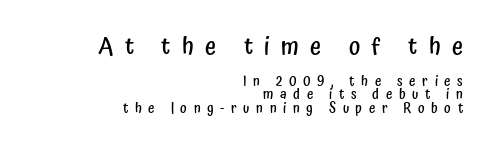
Bare-footed words on every line. The letters are spread apart with noticeably loose tracking. In CSS terms this would be text-align: right. Every character sits straight up, as roman type does. On the weight axis this lands at semibold, roughly 600. One glance says dense: line gaps are narrower than usual.
